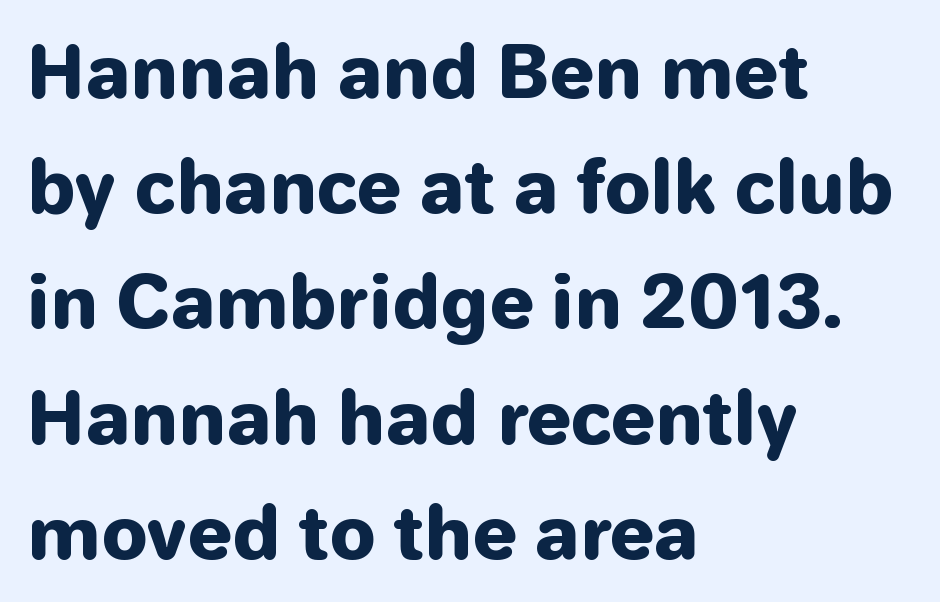
The image shows 72 px heavy sans-serif type, upright; set left-aligned, normal line spacing (1.6x), normal letter spacing, not underlined; low stroke contrast and a medium x-height.
